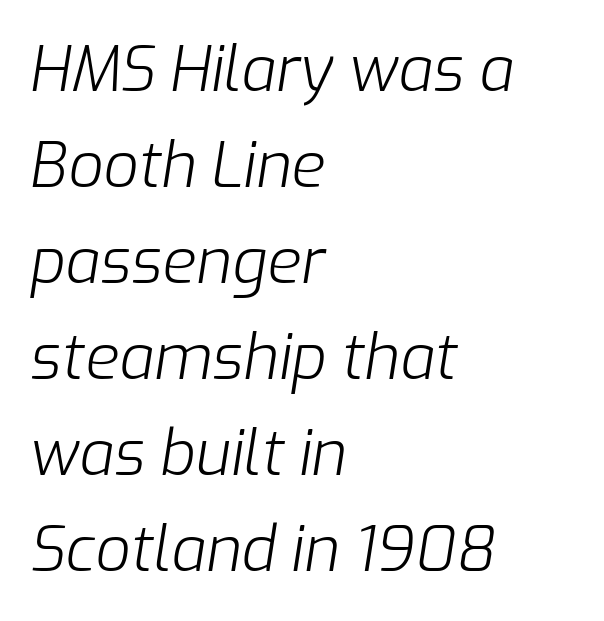
Q: Is the text bold? A: No.
Q: Is the text italic (slanted)? A: Yes, it leans right by about 9 degrees.
Q: Is the text underlined? A: No.
Q: How is the paragraph aligned? A: Left-aligned.
Q: Is the spacing between letters normal or unusually wide? A: Normal.
Q: Is the spacing between lines tight, normal or loose? A: Normal.
Q: Width (condensed, normal, or wide)? A: Normal.
Q: Stroke contrast? A: Low.
Q: x-height? A: Medium.
Q: Monospaced? A: No.
